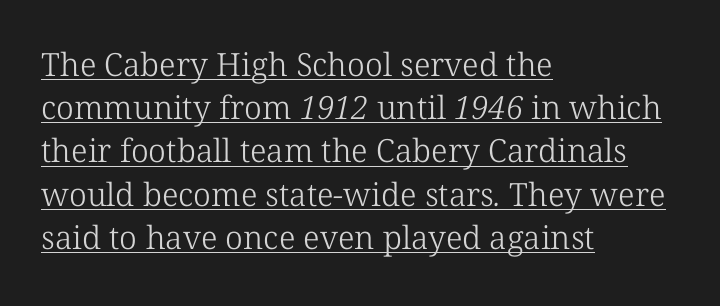
Q: Is the text bold? A: No.
Q: Is the typeface a serif or a sans-serif typeface? A: Serif.
Q: Is the text underlined? A: Yes.
Q: How is the paragraph aligned? A: Left-aligned.
Q: Is the spacing between letters normal or unusually wide? A: Normal.
Q: Is the spacing between lines tight, normal or loose? A: Normal.
Q: Width (condensed, normal, or wide)? A: Normal.
Q: Stroke contrast? A: Low.
Q: x-height? A: Medium.
Q: Monospaced? A: No.
